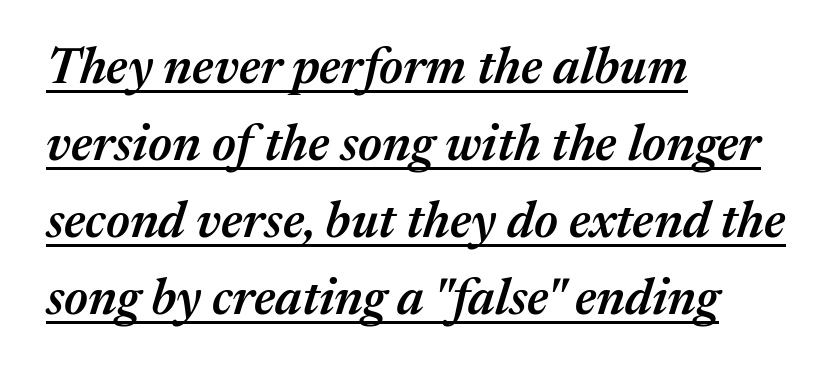
Q: Is the text bold? A: Semi-bold.
Q: Is the text italic (slanted)? A: Yes, it leans right by about 17 degrees.
Q: Is the text underlined? A: Yes.
Q: How is the paragraph aligned? A: Left-aligned.
Q: Is the spacing between letters normal or unusually wide? A: Normal.
Q: Is the spacing between lines tight, normal or loose? A: Normal.
Q: Width (condensed, normal, or wide)? A: Normal.
Q: Stroke contrast? A: Medium.
Q: x-height? A: Medium.
Q: Monospaced? A: No.
